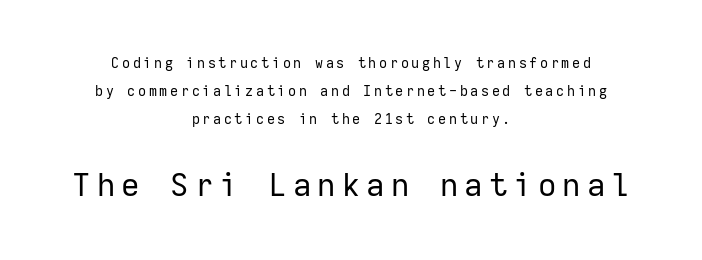
The image shows 32 px regular-weight sans-serif type, upright, monospaced; set centered, loose line spacing (2.01x), not underlined; the second (bottom) block is 2.29x larger; low stroke contrast and a medium x-height.
